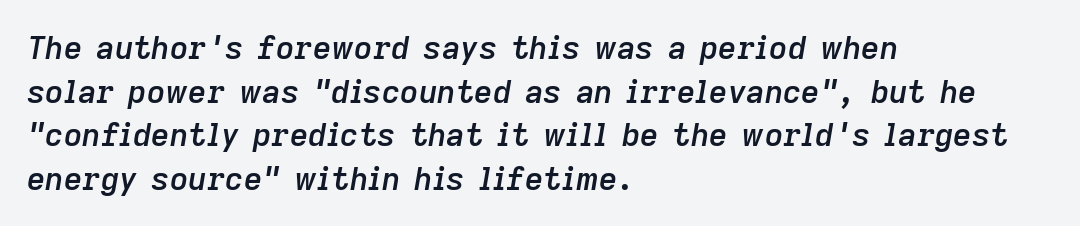
Q: Is the text bold? A: Semi-bold.
Q: Is the text italic (slanted)? A: Yes, it leans right by about 9 degrees.
Q: Is the text underlined? A: No.
Q: How is the paragraph aligned? A: Left-aligned.
Q: Is the spacing between letters normal or unusually wide? A: Normal.
Q: Is the spacing between lines tight, normal or loose? A: Normal.
Q: Width (condensed, normal, or wide)? A: Normal.
Q: Stroke contrast? A: Low.
Q: x-height? A: Medium.
Q: Monospaced? A: No.
